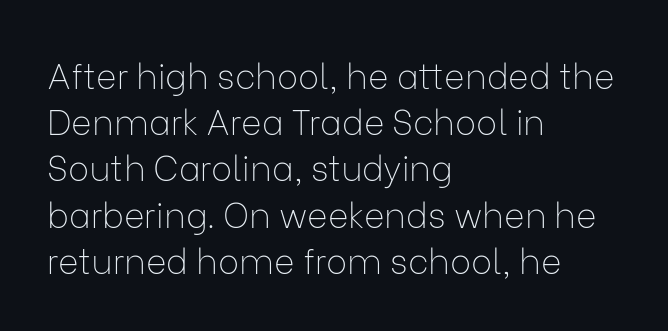
The designer left line spacing at the default. No italicization has been applied; the sample stays upright. Descenders hang freely into open space. The weight tops out at a normal text grade.
